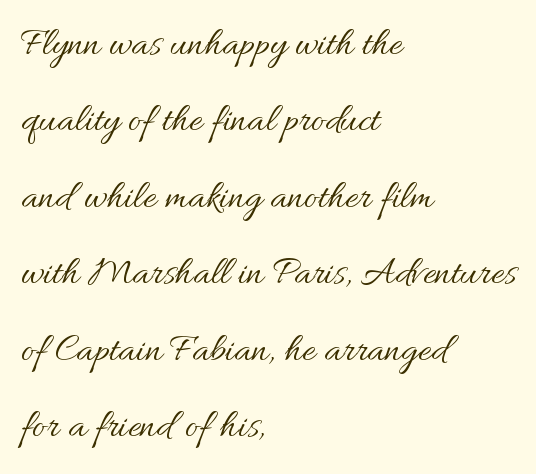
{"bold": "no", "weight": "regular", "width": "normal", "stroke_contrast": "medium", "x_height": "small", "monospaced": "no", "underline": "no", "align": "left", "line_spacing": "loose", "line_spacing_ratio": 1.91, "letter_spacing": "normal", "letter_spacing_em": 0.0, "glyph_px": 40}
